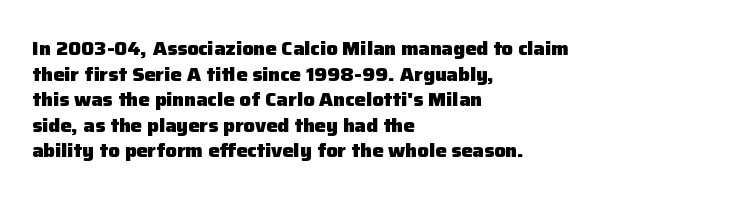
The letters stand straight up with perfectly vertical stems. The space directly below the letters is spotless. Letter spacing: default. Bold? Absolutely — the strokes are thick and heavy. The leading is moderate, giving the passage an even texture. The lines in this sample share a left origin and differ only in where they stop.
